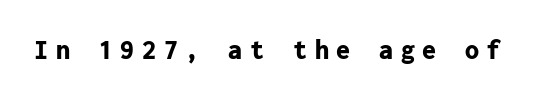
The image shows 28 px bold sans-serif type, upright, monospaced; set unusually wide letter spacing (+0.27 em), not underlined; low stroke contrast and a medium x-height.
